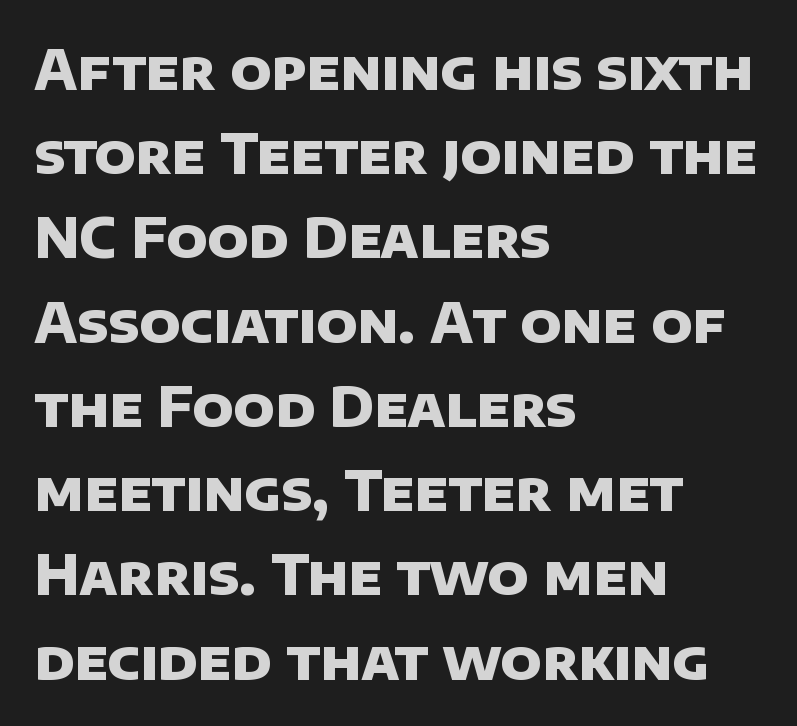
The image shows 54 px heavy sans-serif type; set left-aligned, normal line spacing (1.56x), normal letter spacing, not underlined; low stroke contrast and a large x-height.
